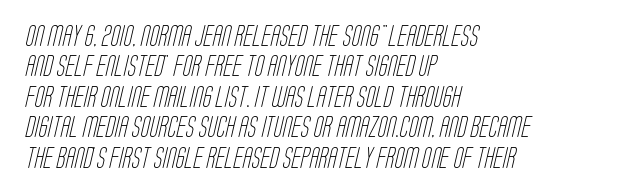
{"bold": "no", "underline": "no", "align": "left", "line_spacing": "normal", "line_spacing_ratio": 1.45, "letter_spacing": "normal", "letter_spacing_em": 0.0, "glyph_px": 21}
